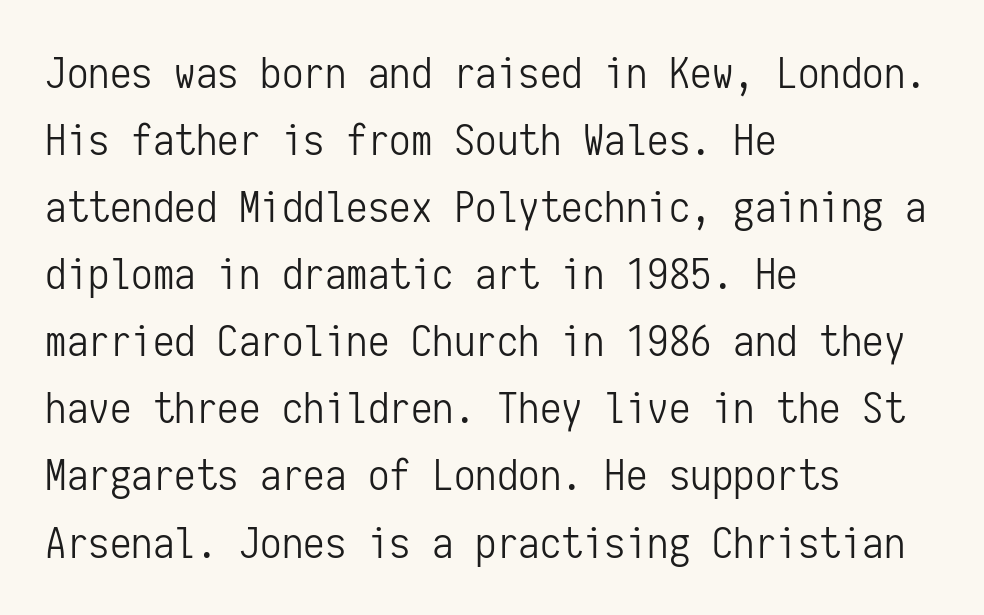
Unlike italic type, these characters show no tilt at all. Rule under the text: the space is simply empty. Examine the stroke ends and you'll find no serifs. Nobody touched the tracking dial on this one. Is there much room between lines? A standard amount, neither cramped nor airy.
